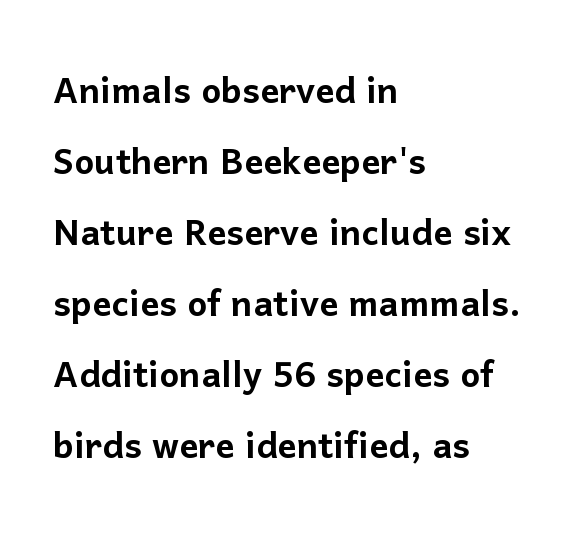
The image shows 47 px sans-serif type, upright; set left-aligned, normal line spacing (1.51x), normal letter spacing, not underlined; low stroke contrast and a medium x-height.
